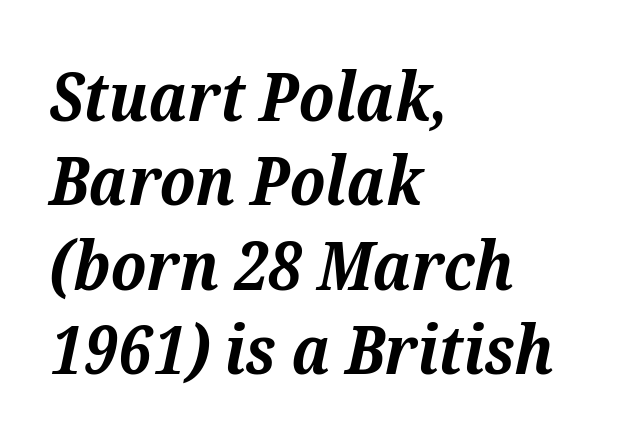
Q: Is the text bold? A: Yes.
Q: Is the text italic (slanted)? A: Yes, it leans right by about 12 degrees.
Q: Is the typeface a serif or a sans-serif typeface? A: Serif.
Q: Is the text underlined? A: No.
Q: How is the paragraph aligned? A: Left-aligned.
Q: Is the spacing between letters normal or unusually wide? A: Normal.
Q: Is the spacing between lines tight, normal or loose? A: Normal.
Q: Width (condensed, normal, or wide)? A: Normal.
Q: Stroke contrast? A: Medium.
Q: x-height? A: Medium.
Q: Monospaced? A: No.
